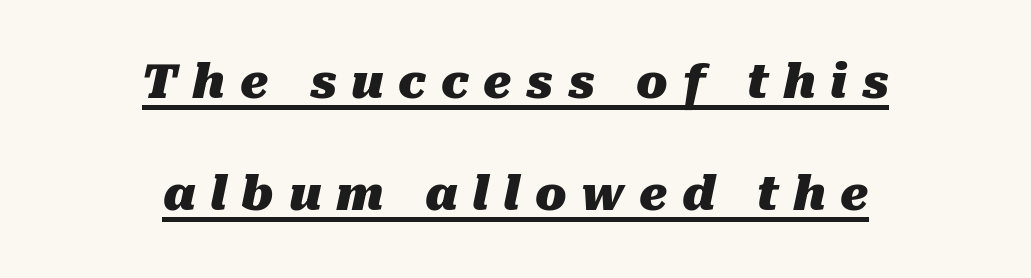
The image shows 46 px heavy type, italic (leaning right); set centered, loose line spacing (2.44x), unusually wide letter spacing (+0.32 em), underlined; medium stroke contrast and a medium x-height.
